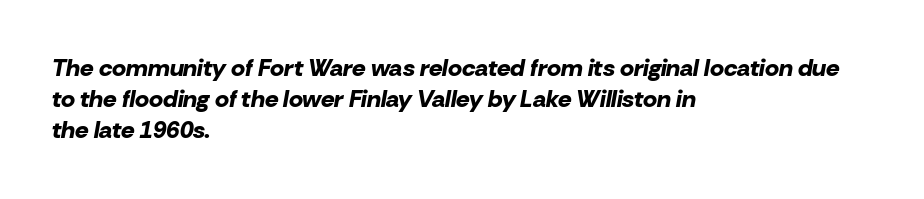
No extra tracking has been applied to these lines. You can tell it's italic because the verticals aren't actually vertical. The characters look thick and weighty, a clear bold. Students, observe: this is what conventionally led text looks like.
